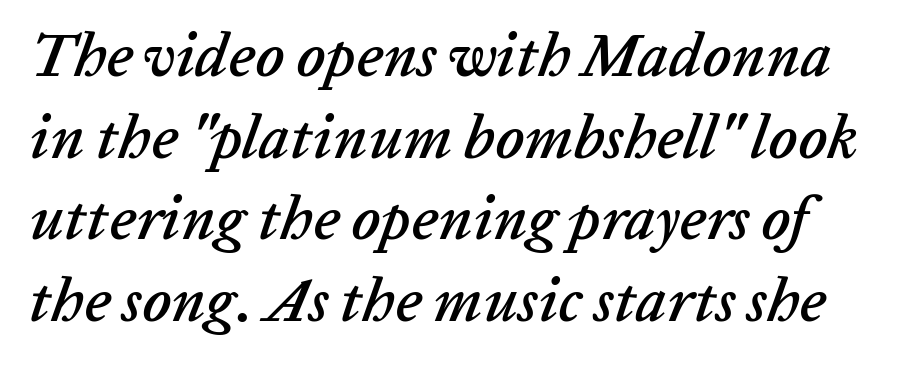
Q: Is the text italic (slanted)? A: Yes, it leans right by about 20 degrees.
Q: Is the text underlined? A: No.
Q: Is the spacing between letters normal or unusually wide? A: Normal.
Q: Is the spacing between lines tight, normal or loose? A: Normal.
Q: Width (condensed, normal, or wide)? A: Normal.
Q: Stroke contrast? A: Low.
Q: x-height? A: Medium.
Q: Monospaced? A: No.
